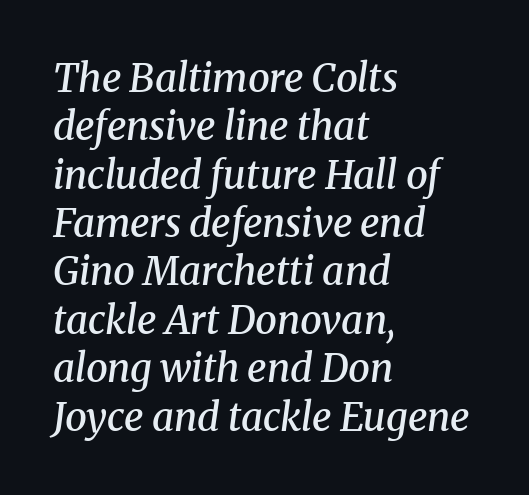
The image shows 39 px semibold serif type, italic (leaning right); set left-aligned, line spacing 1.24x, normal letter spacing, not underlined; medium stroke contrast and a medium x-height.
